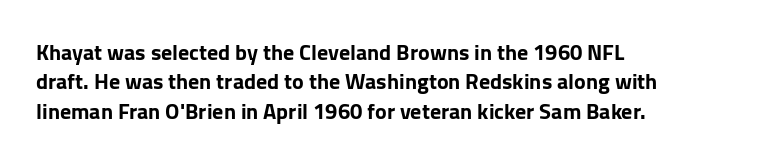
The image shows 22 px text type, upright; set left-aligned, normal line spacing (1.34x), normal letter spacing, not underlined.
